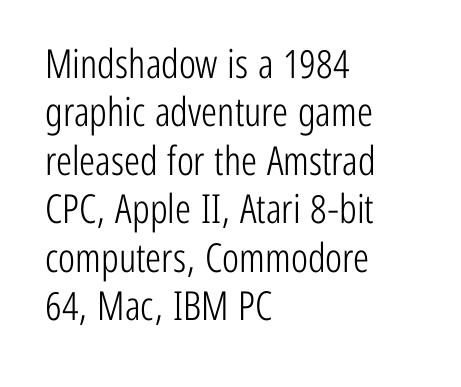
{"serif": "no", "italic": "no", "bold": "no", "weight": "light", "width": "condensed", "stroke_contrast": "low", "x_height": "medium", "monospaced": "no", "underline": "no", "align": "left", "line_spacing_ratio": 1.21, "letter_spacing": "normal", "letter_spacing_em": 0.0, "glyph_px": 40}
